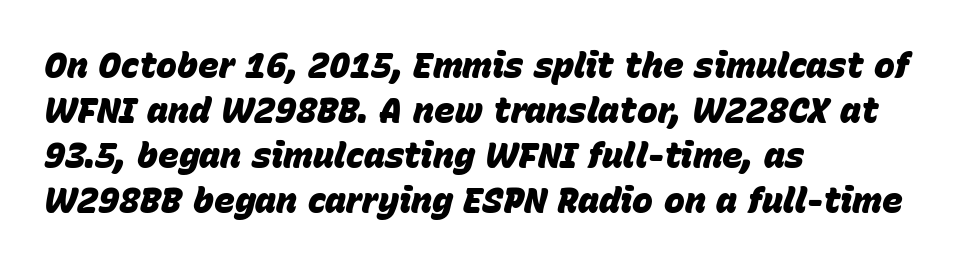
{"italic": "yes", "lean": "right", "slant_degrees": 15, "bold": "yes", "weight": "heavy", "width": "normal", "stroke_contrast": "low", "x_height": "large", "monospaced": "no", "underline": "no", "align": "left", "line_spacing": "normal", "line_spacing_ratio": 1.29, "letter_spacing": "normal", "letter_spacing_em": 0.0, "glyph_px": 35}
